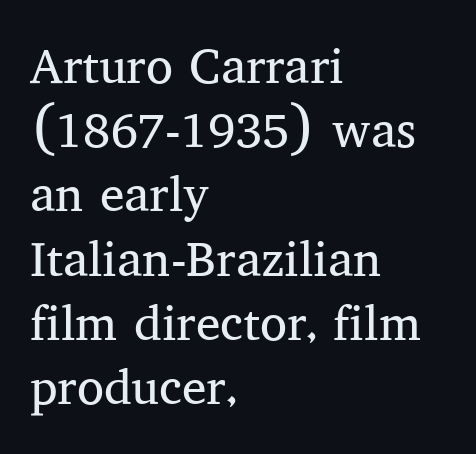
No extra ink here — the face is not bold. Short note: letters normally spaced. Do the characters align in a grid? No, the font is proportional. The face used here is seriffed, in the tradition of book romans. This block has exactly the height ordinary leading produces.
